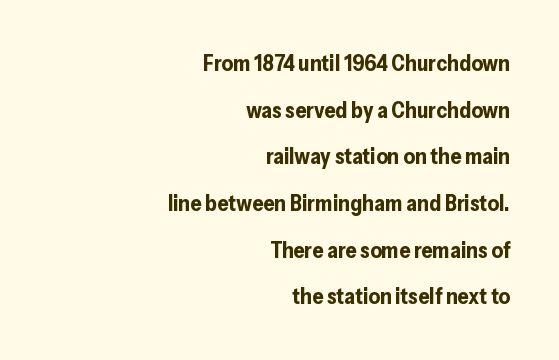
Q: Is the text bold? A: Yes.
Q: Is the text italic (slanted)? A: No, it is upright.
Q: Is the text underlined? A: No.
Q: How is the paragraph aligned? A: Right-aligned.
Q: Is the spacing between letters normal or unusually wide? A: Normal.
Q: Is the spacing between lines tight, normal or loose? A: Loose.
